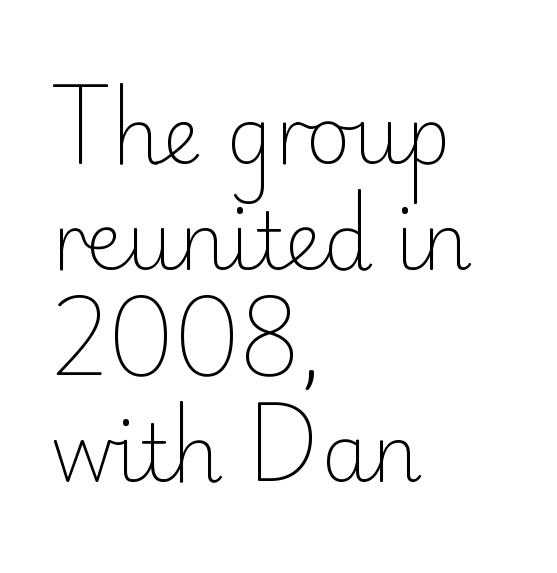
The image shows 78 px light sans-serif type, upright; set left-aligned, normal line spacing (1.36x), normal letter spacing, not underlined; low stroke contrast and a small x-height.
